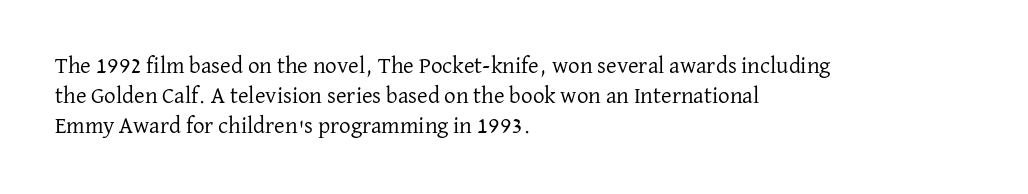
The image shows 23 px text type, upright; set left-aligned, normal line spacing (1.3x), normal letter spacing, not underlined.
